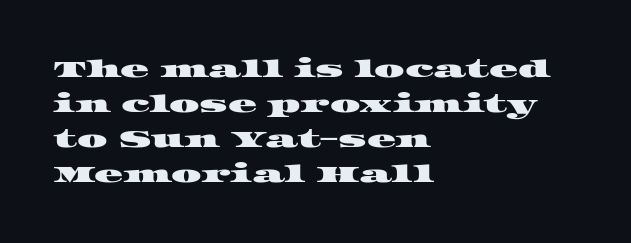
Q: Is the text underlined? A: No.
Q: How is the paragraph aligned? A: Left-aligned.
Q: Is the spacing between letters normal or unusually wide? A: Normal.
Q: Is the spacing between lines tight, normal or loose? A: Normal.
